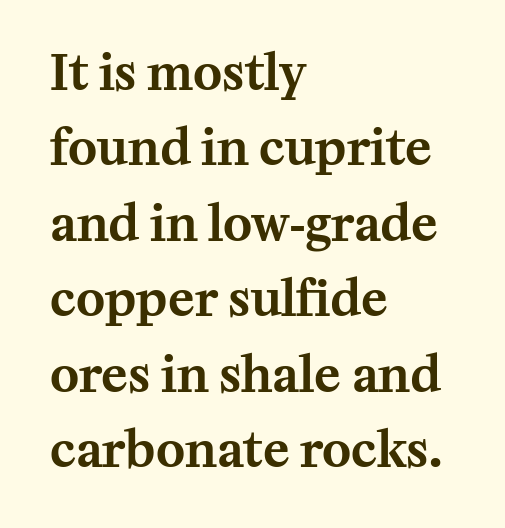
The image shows 49 px serif type, upright; set left-aligned, normal line spacing (1.54x), normal letter spacing, not underlined; medium stroke contrast and a medium x-height.
